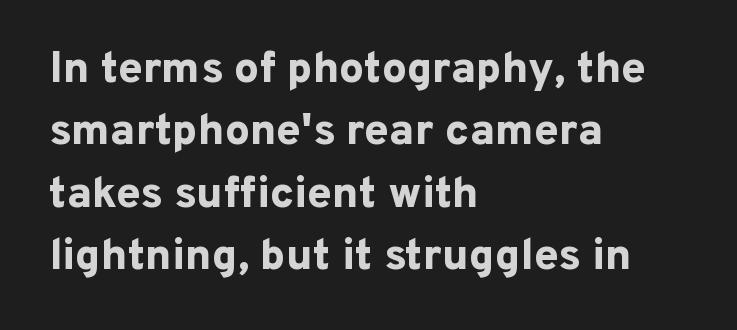
The image shows 44 px bold sans-serif type, upright; set left-aligned, normal line spacing (1.42x), normal letter spacing, not underlined; low stroke contrast and a medium x-height.
